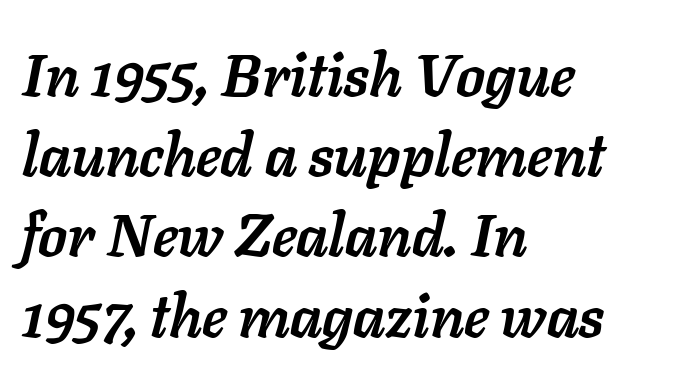
{"italic": "yes", "lean": "right", "slant_degrees": 11, "bold": "yes", "weight": "semibold", "width": "normal", "stroke_contrast": "low", "x_height": "medium", "monospaced": "no", "underline": "no", "align": "left", "line_spacing": "normal", "line_spacing_ratio": 1.36, "letter_spacing": "normal", "letter_spacing_em": 0.0, "glyph_px": 59}
